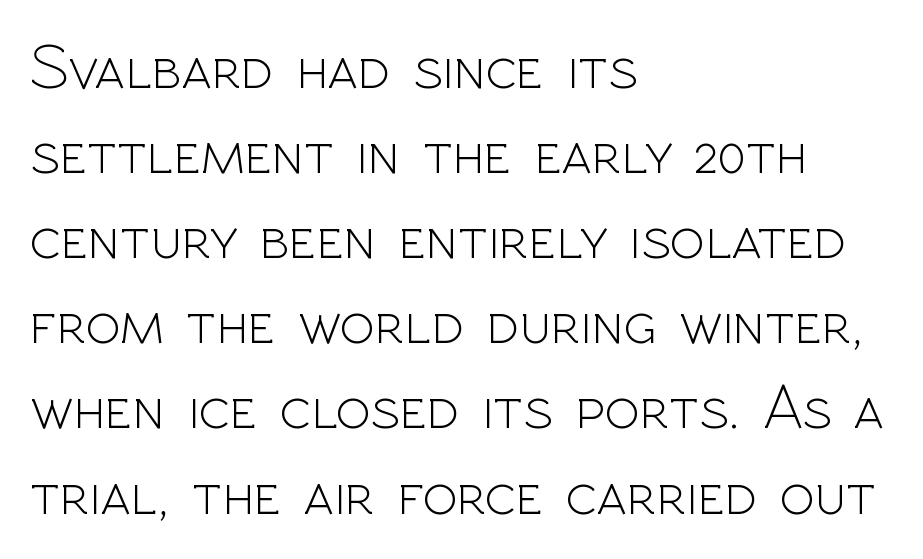
Q: Is the text bold? A: No.
Q: Is the text italic (slanted)? A: No, it is upright.
Q: Is the typeface a serif or a sans-serif typeface? A: Sans-serif.
Q: Is the text underlined? A: No.
Q: How is the paragraph aligned? A: Left-aligned.
Q: Is the spacing between letters normal or unusually wide? A: Normal.
Q: Is the spacing between lines tight, normal or loose? A: Normal.
Q: Width (condensed, normal, or wide)? A: Normal.
Q: x-height? A: Medium.
Q: Monospaced? A: No.
